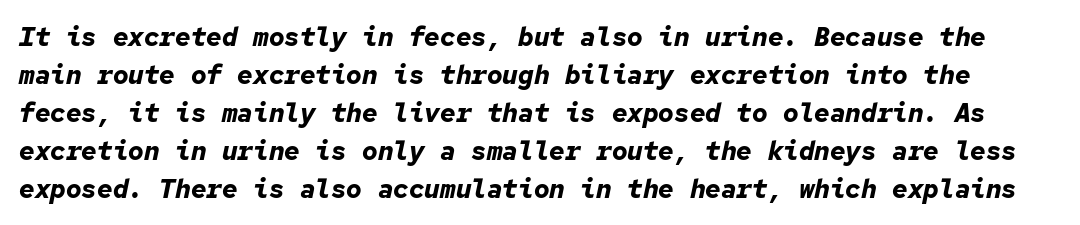
The space between consecutive lines is moderate. Each glyph is drawn with heavy, bold strokes. You can tell it's italic because the verticals aren't actually vertical. Unmarked baselines from the first word to the last.
